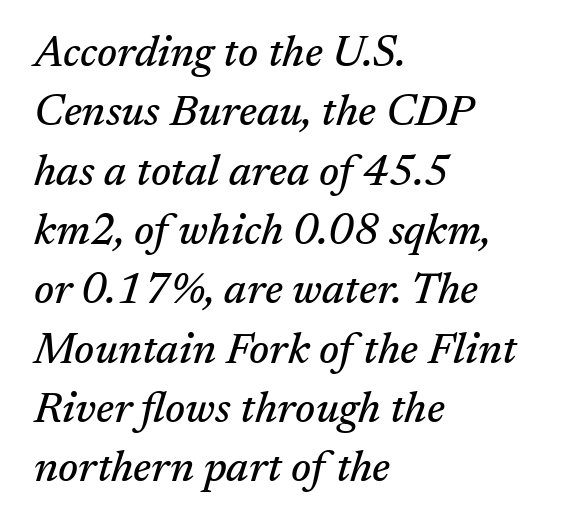
The image shows 43 px serif type, italic (leaning right); set left-aligned, normal line spacing (1.38x), normal letter spacing, not underlined; medium stroke contrast and a medium x-height.
